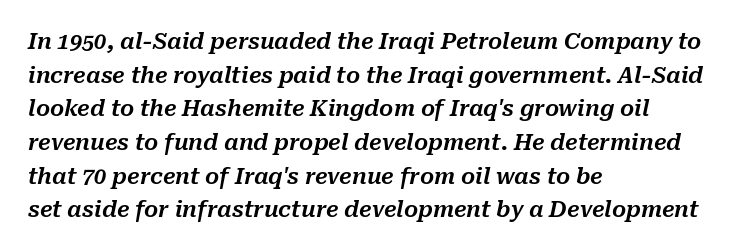
Q: Is the text italic (slanted)? A: Yes, it leans right by about 10 degrees.
Q: Is the text underlined? A: No.
Q: How is the paragraph aligned? A: Left-aligned.
Q: Is the spacing between letters normal or unusually wide? A: Normal.
Q: Is the spacing between lines tight, normal or loose? A: Normal.
